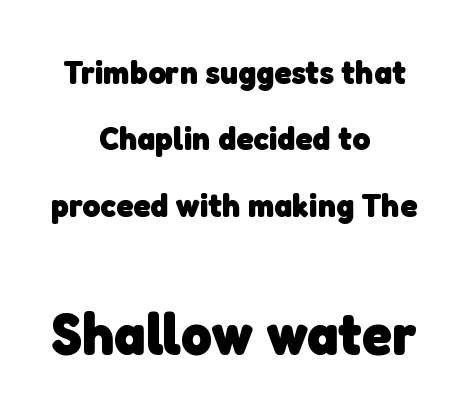
{"serif": "no", "bold": "yes", "weight": "heavy", "width": "normal", "stroke_contrast": "low", "x_height": "medium", "monospaced": "no", "underline": "no", "align": "center", "line_spacing": "loose", "line_spacing_ratio": 1.95, "letter_spacing": "normal", "letter_spacing_em": 0.0, "larger_block": "second", "size_ratio": 1.74, "glyph_px": 59}
